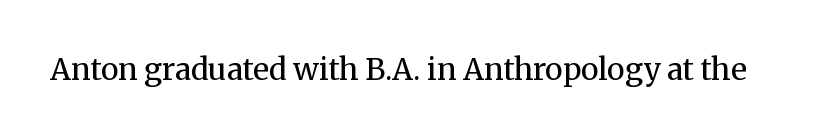
{"serif": "yes", "italic": "no", "bold": "no", "weight": "regular", "width": "normal", "stroke_contrast": "medium", "x_height": "medium", "monospaced": "no", "underline": "no", "letter_spacing": "normal", "letter_spacing_em": 0.0, "glyph_px": 30}
